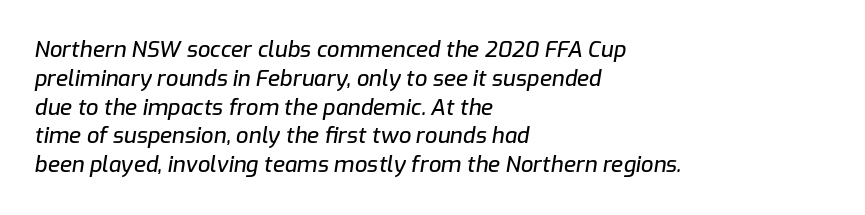
{"italic": "yes", "lean": "right", "slant_degrees": 9, "underline": "no", "align": "left", "line_spacing": "normal", "line_spacing_ratio": 1.31, "letter_spacing": "normal", "letter_spacing_em": 0.0, "glyph_px": 22}
